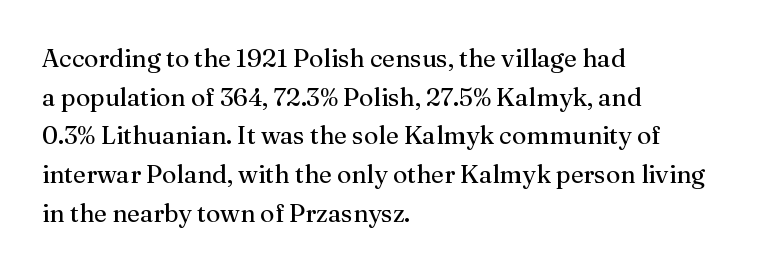
Notice how descenders clear the ascenders below comfortably — that's standard leading. Posture: vertical. Letter spacing: default. This rendering uses left alignment, leaving the right contour irregular.
